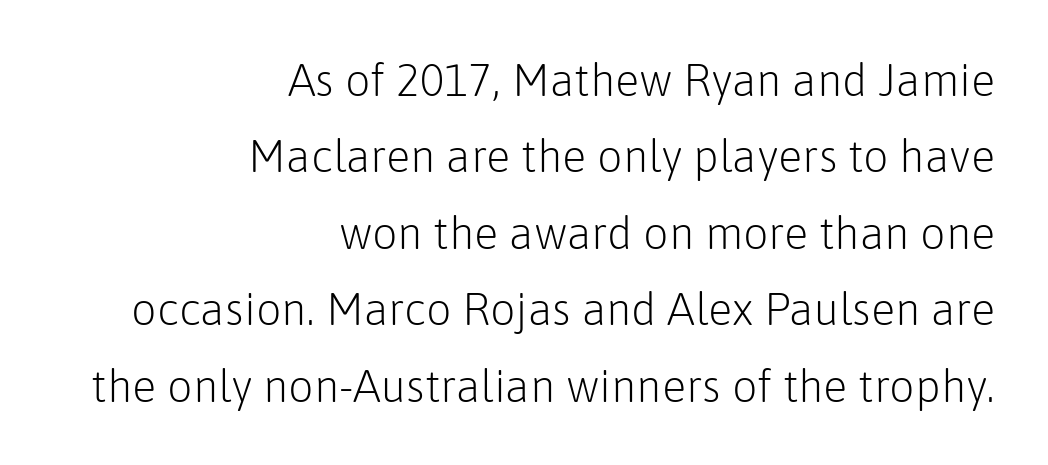
{"serif": "no", "italic": "no", "bold": "no", "weight": "light", "width": "normal", "stroke_contrast": "low", "x_height": "medium", "monospaced": "no", "underline": "no", "align": "right", "line_spacing": "normal", "line_spacing_ratio": 1.7, "letter_spacing": "normal", "letter_spacing_em": 0.0, "glyph_px": 45}
